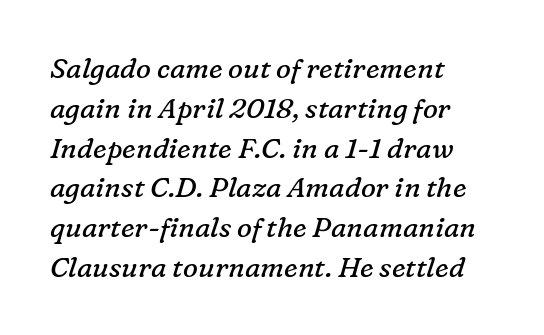
Does the leading feel generous? No, just average. The face used here is seriffed, in the tradition of book romans. The face looks like a standard text weight, possibly lighter. Tracking here is standard; glyphs follow each other at the usual distance. The rendering uses natural spacing where letterforms have individual widths.
